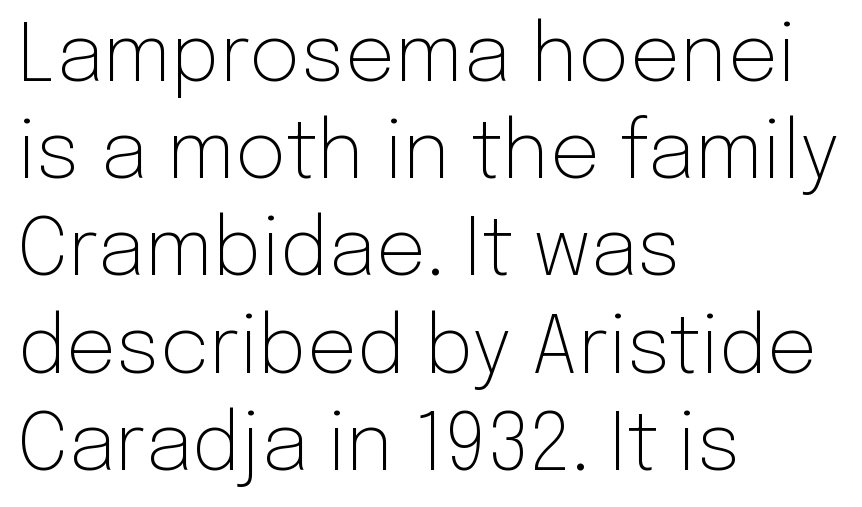
Left-aligned paragraph, ragged on the right. Nope, no serifs anywhere on these letters. The glyphs are unaccompanied by any horizontal stroke below them. Ascenders rise straight up at ninety degrees. Honestly, the letter spacing is just normal — you wouldn't notice it. The letters advance in unequal steps, a hallmark of proportional type.
